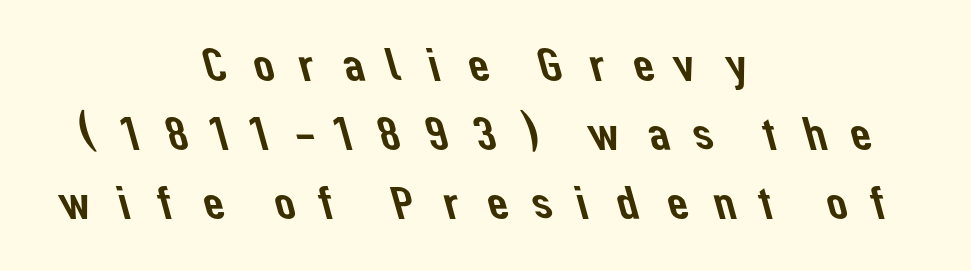
The image shows 47 px sans-serif type; set centered, normal line spacing (1.47x), unusually wide letter spacing (+0.41 em), not underlined; low stroke contrast and a medium x-height.
